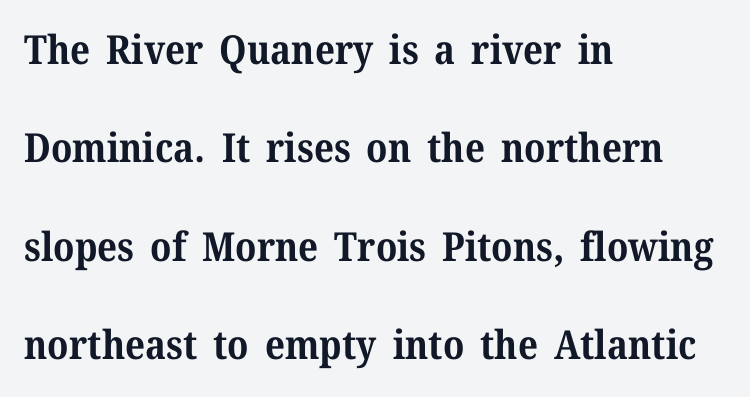
{"serif": "yes", "italic": "no", "bold": "yes", "weight": "bold", "width": "normal", "stroke_contrast": "medium", "x_height": "medium", "monospaced": "no", "underline": "no", "align": "left", "line_spacing": "loose", "line_spacing_ratio": 2.46, "letter_spacing": "normal", "letter_spacing_em": 0.0, "glyph_px": 40}
